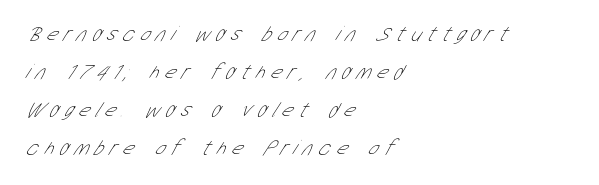
{"bold": "no", "underline": "no", "align": "left", "line_spacing_ratio": 1.81, "letter_spacing": "wide", "letter_spacing_em": 0.29, "glyph_px": 21}
